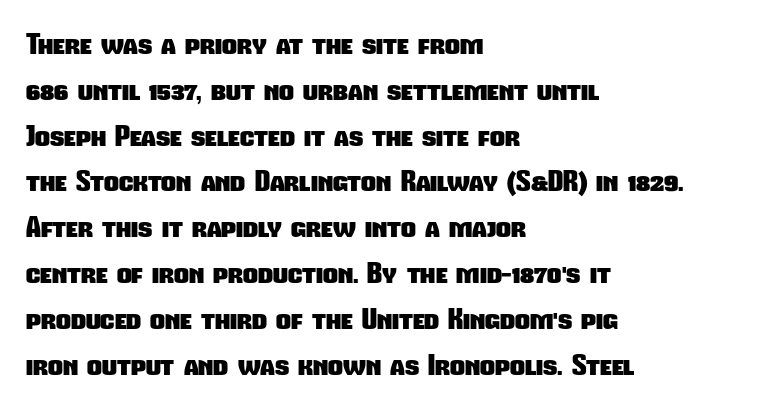
Proportional: the letters do not fall into vertical columns. Type without underlining. The rendering anchors every line to the left-hand side. What stands out about the letter spacing? Nothing — it is the standard amount. Honestly, the row spacing looks completely unremarkable. A dark, heavy texture on the line: the type is bold.
